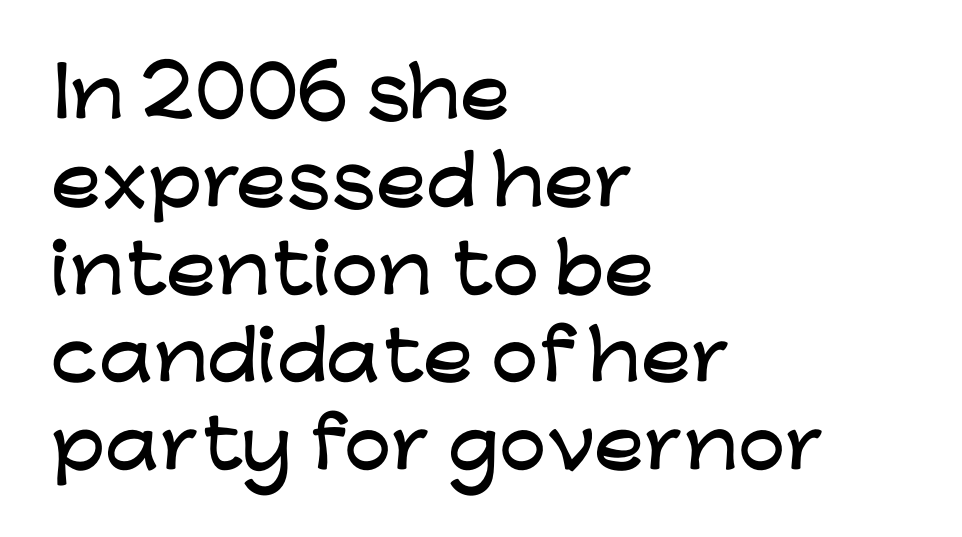
Horizontal bands of white between lines are of average thickness. The passage shown is typed in a proportional face where columns would drift. The axis of the letterforms is exactly vertical. Just letters on the line, the space beneath them empty. The setting favours the left margin, as ordinary paragraphs usually do.
